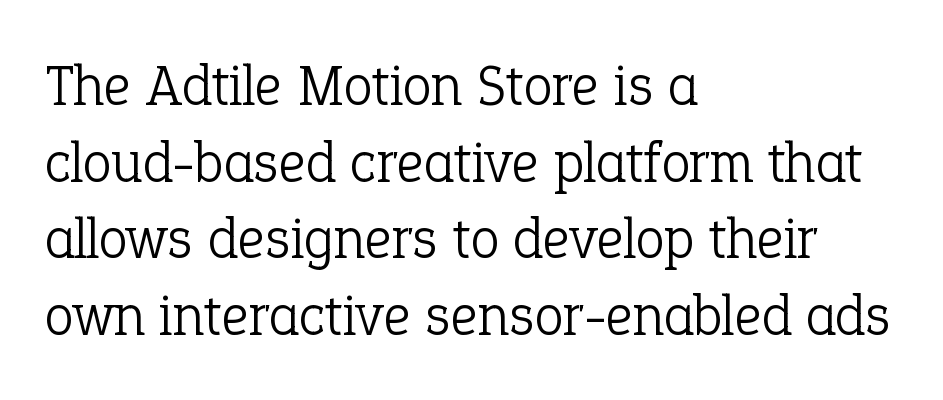
Observe the ordinary spacing: letters are neighbours, not strangers. The face used here is proportionally spaced, like ordinary book or web type. These lines are set flush left with a ragged right edge. Unmarked baselines from the first word to the last. Letterform terminals end in serifs throughout the passage.
